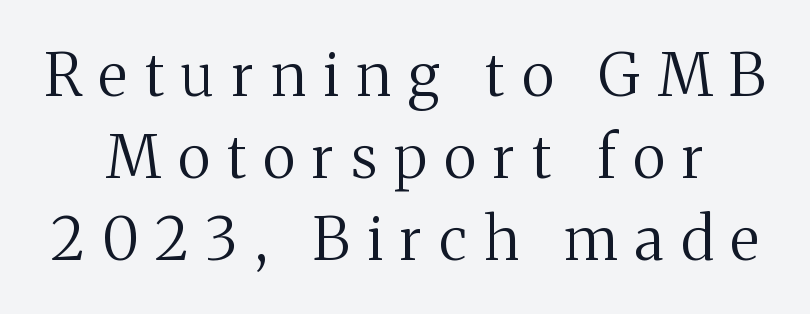
Does the leading feel generous? No, just average. It's the straight-up-and-down kind of type. Old-style or modern, the face here clearly has serifs. Beneath every word, the page is bare.
